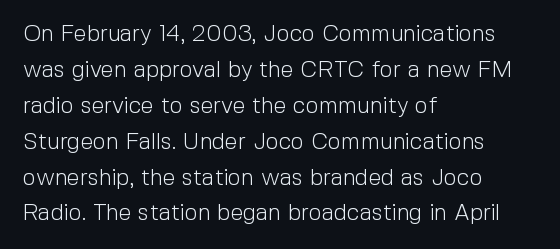
The image shows 23 px text type, upright; set left-aligned, normal line spacing (1.56x), normal letter spacing, not underlined.
